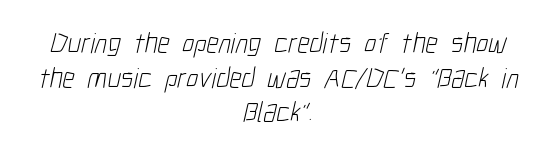
These lines are rendered in a variable-pitch font. The foot of each line stays bare and open. Both edges are ragged and mirror each other, which tells us the setting is centered. The font is comparable to plain body text, perhaps lighter. The letters carry no serifs — their stems end cleanly without finishing strokes. Tracking value appears to be zero — textbook default spacing.
